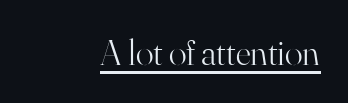
The image shows 37 px light serif type, upright; set normal letter spacing, underlined; high stroke contrast and a small x-height.
